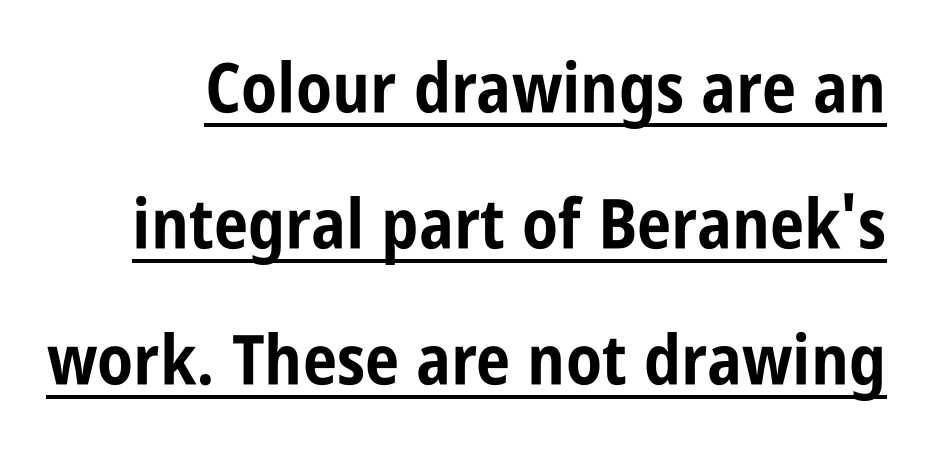
Thick stems and heavy bowls — unmistakably bold. Compared with undecorated copy, this sample adds a rule below the words. Baseline-to-baseline distance is far greater than the letter height. Each letter keeps its own natural width here, so spacing adapts to shape. Every stem runs plumb, perpendicular to the baseline.
